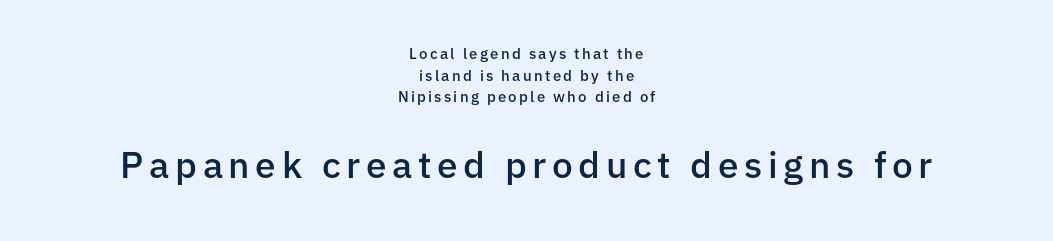
The image shows 37 px semibold sans-serif type, upright; set centered, normal line spacing (1.44x), not underlined; the second (bottom) block is 2.47x larger; low stroke contrast and a medium x-height.
